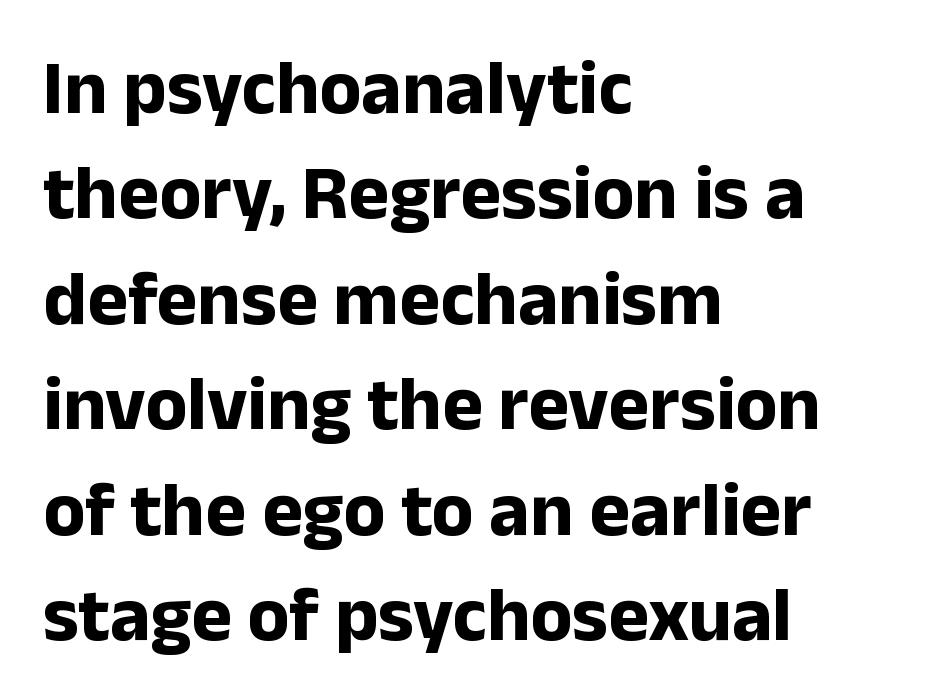
Q: Is the text bold? A: Yes.
Q: Is the text italic (slanted)? A: No, it is upright.
Q: Is the typeface a serif or a sans-serif typeface? A: Sans-serif.
Q: Is the text underlined? A: No.
Q: How is the paragraph aligned? A: Left-aligned.
Q: Is the spacing between letters normal or unusually wide? A: Normal.
Q: Is the spacing between lines tight, normal or loose? A: Normal.
Q: Width (condensed, normal, or wide)? A: Normal.
Q: Stroke contrast? A: Low.
Q: x-height? A: Medium.
Q: Monospaced? A: No.
